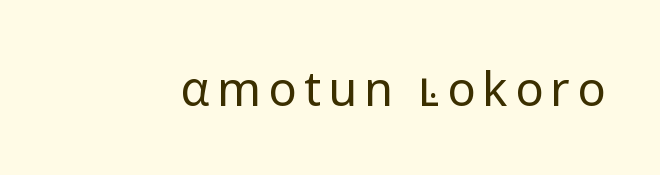
Q: Is the text bold? A: No.
Q: Is the text italic (slanted)? A: No, it is upright.
Q: Is the typeface a serif or a sans-serif typeface? A: Sans-serif.
Q: Is the text underlined? A: No.
Q: Width (condensed, normal, or wide)? A: Normal.
Q: Stroke contrast? A: Low.
Q: x-height? A: Medium.
Q: Monospaced? A: No.
